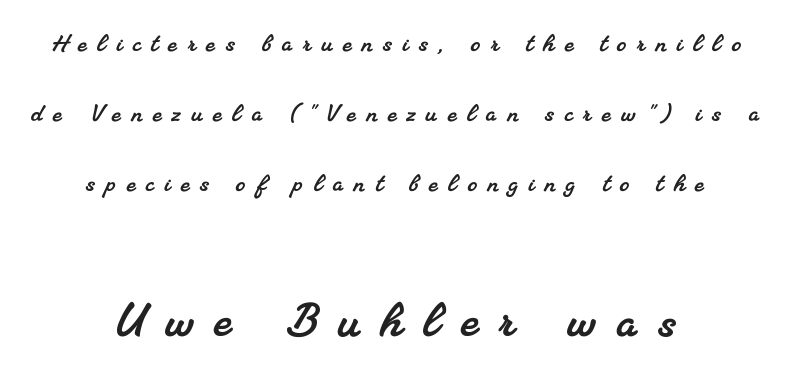
The image shows 59 px serif type; set centered, loose line spacing (2.33x), unusually wide letter spacing (+0.36 em), not underlined; the second (bottom) block is 1.97x larger; medium stroke contrast and a small x-height.
